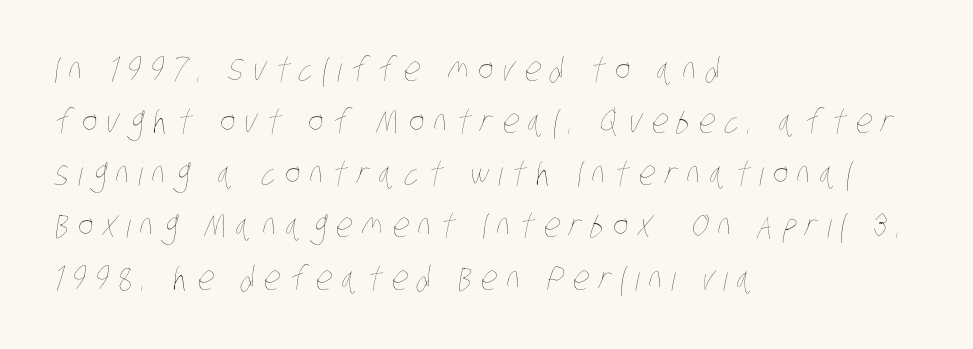
{"bold": "no", "weight": "thin", "width": "condensed", "stroke_contrast": "low", "x_height": "large", "monospaced": "no", "underline": "no", "align": "left", "line_spacing": "normal", "line_spacing_ratio": 1.58, "letter_spacing": "wide", "letter_spacing_em": 0.28, "glyph_px": 33}
